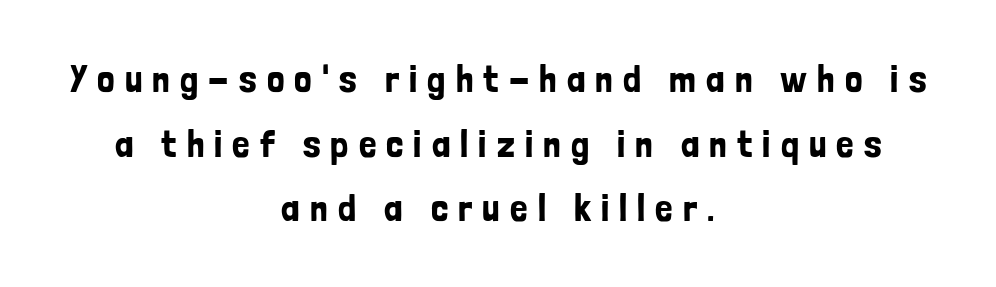
{"serif": "no", "italic": "no", "width": "condensed", "stroke_contrast": "low", "x_height": "medium", "monospaced": "no", "underline": "no", "align": "center", "line_spacing": "normal", "line_spacing_ratio": 1.66, "letter_spacing": "wide", "letter_spacing_em": 0.26, "glyph_px": 39}
